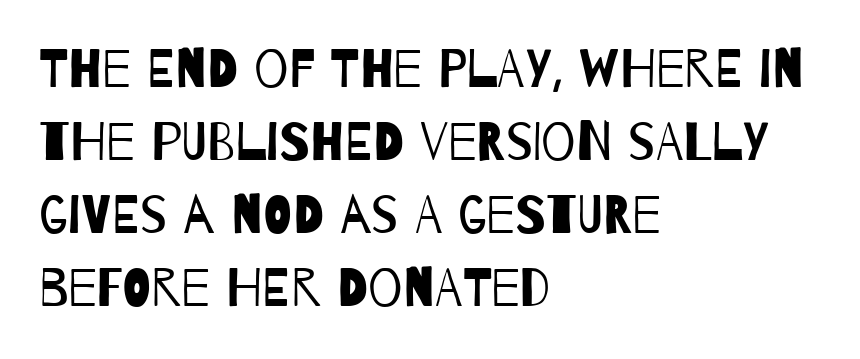
Q: Is the text bold? A: No.
Q: Is the typeface a serif or a sans-serif typeface? A: Sans-serif.
Q: Is the text underlined? A: No.
Q: How is the paragraph aligned? A: Left-aligned.
Q: Is the spacing between letters normal or unusually wide? A: Normal.
Q: Is the spacing between lines tight, normal or loose? A: Normal.
Q: Width (condensed, normal, or wide)? A: Condensed.
Q: Stroke contrast? A: Low.
Q: x-height? A: Large.
Q: Monospaced? A: No.
